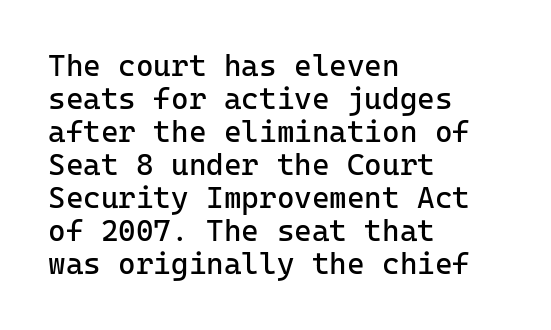
Monospaced: the letters line up in strict vertical columns. The line-height multiplier appears low, near solid setting. Each letter's strokes conclude bluntly, with no projecting serifs. Letter spacing: default.
